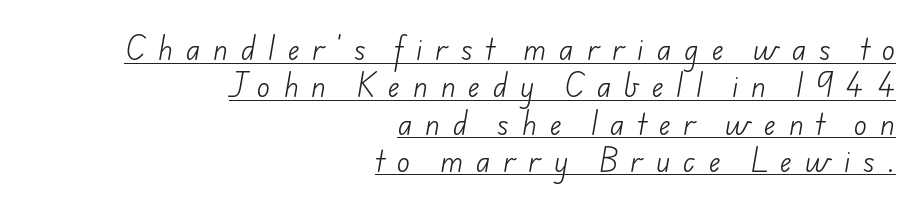
Q: Is the text bold? A: No.
Q: Is the text underlined? A: Yes.
Q: How is the paragraph aligned? A: Right-aligned.
Q: Is the spacing between letters normal or unusually wide? A: Unusually wide.
Q: Is the spacing between lines tight, normal or loose? A: Normal.
